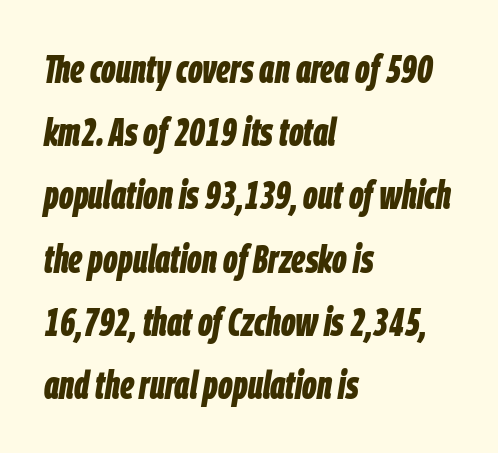
The image shows 40 px bold, condensed type, italic (leaning right); set left-aligned, normal line spacing (1.58x), normal letter spacing, not underlined; low stroke contrast and a large x-height.
